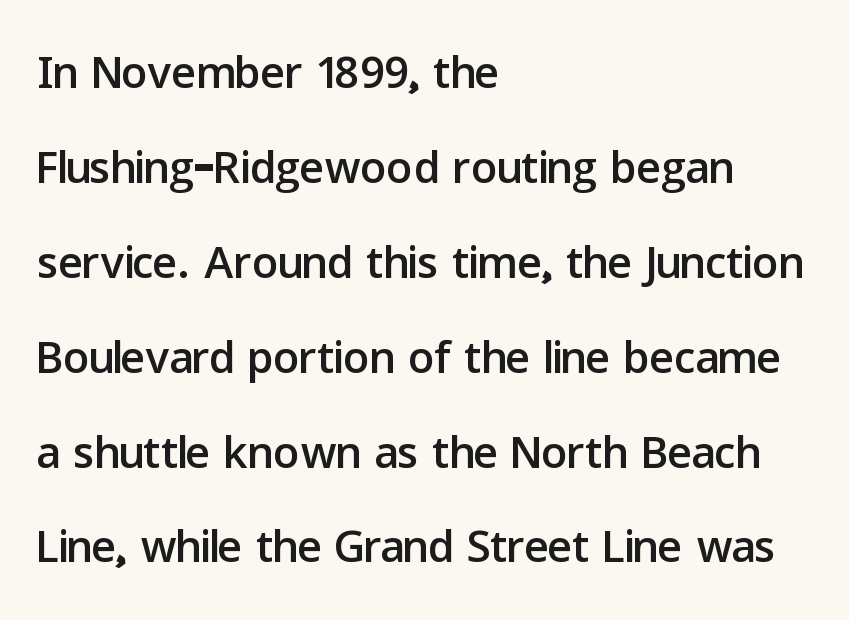
The image shows 65 px sans-serif type, upright; set left-aligned, normal line spacing (1.46x), normal letter spacing, not underlined; low stroke contrast and a medium x-height.
